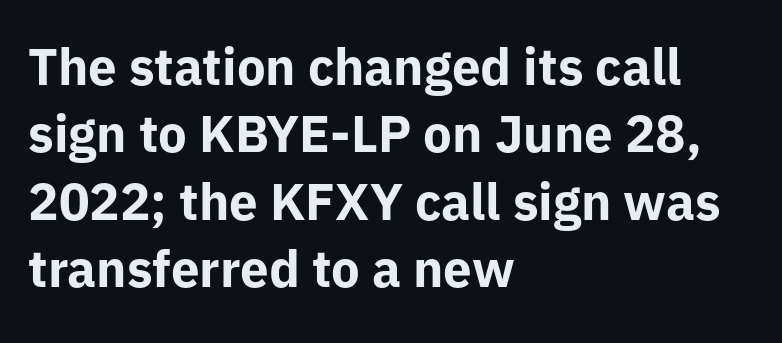
Q: Is the text bold? A: Yes.
Q: Is the text italic (slanted)? A: No, it is upright.
Q: Is the typeface a serif or a sans-serif typeface? A: Sans-serif.
Q: Is the text underlined? A: No.
Q: How is the paragraph aligned? A: Left-aligned.
Q: Is the spacing between letters normal or unusually wide? A: Normal.
Q: Is the spacing between lines tight, normal or loose? A: Normal.
Q: Width (condensed, normal, or wide)? A: Normal.
Q: Stroke contrast? A: Low.
Q: x-height? A: Medium.
Q: Monospaced? A: No.
